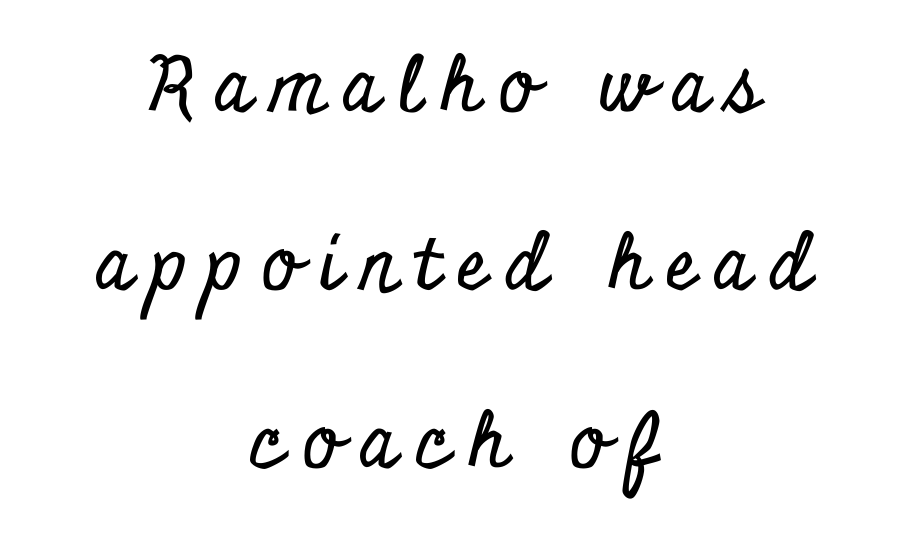
Q: Is the text italic (slanted)? A: Yes.
Q: Is the typeface a serif or a sans-serif typeface? A: Serif.
Q: Is the text underlined? A: No.
Q: How is the paragraph aligned? A: Centered.
Q: Is the spacing between letters normal or unusually wide? A: Unusually wide.
Q: Is the spacing between lines tight, normal or loose? A: Loose.
Q: Width (condensed, normal, or wide)? A: Condensed.
Q: Stroke contrast? A: Low.
Q: x-height? A: Small.
Q: Monospaced? A: No.
